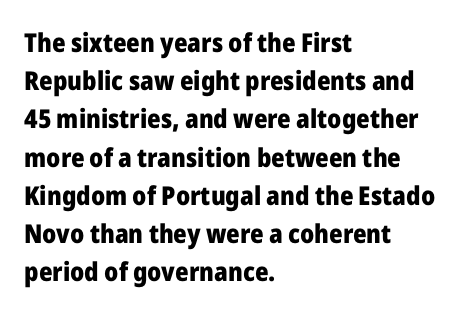
Q: Is the text bold? A: Yes.
Q: Is the text italic (slanted)? A: No, it is upright.
Q: Is the text underlined? A: No.
Q: How is the paragraph aligned? A: Left-aligned.
Q: Is the spacing between letters normal or unusually wide? A: Normal.
Q: Is the spacing between lines tight, normal or loose? A: Normal.
